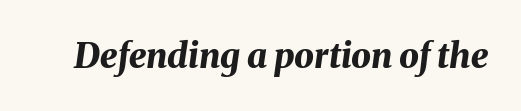
Varying glyph widths throughout — classic text-font behaviour. Is the letter spacing exaggerated? No — it looks like the ordinary default. Typographic density is high because the face is bold. Every character sits at an angle, as italics do. The baseline area is clear.
